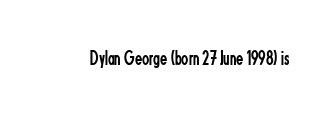
The image shows 21 px text type, upright; set normal letter spacing, not underlined.
